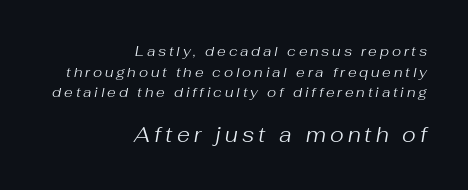
Typesetter's note — lower block bumped up in size, upper block left smaller. These glyphs show unthickened strokes, regular width or finer. In terms of letterspacing, this is a distinctly airy, spread setting. Does the leading feel generous? No, just average. This rendering features lettering with no underline.
